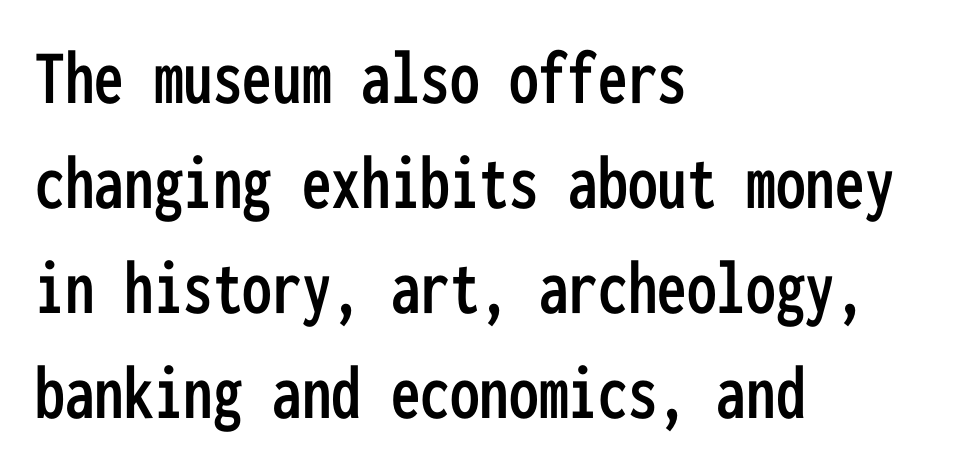
{"serif": "no", "italic": "no", "width": "condensed", "stroke_contrast": "low", "x_height": "medium", "monospaced": "yes", "underline": "no", "align": "left", "line_spacing": "normal", "line_spacing_ratio": 1.33, "letter_spacing": "normal", "letter_spacing_em": 0.0, "glyph_px": 79}
